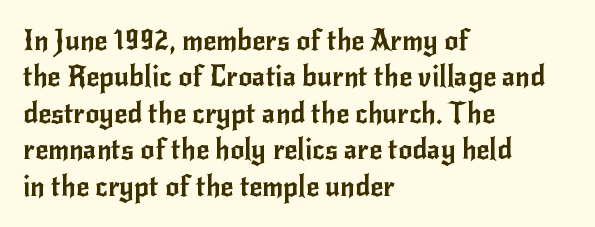
The image shows 28 px sans-serif type, upright; set left-aligned, normal line spacing (1.3x), normal letter spacing, not underlined; low stroke contrast and a small x-height.
